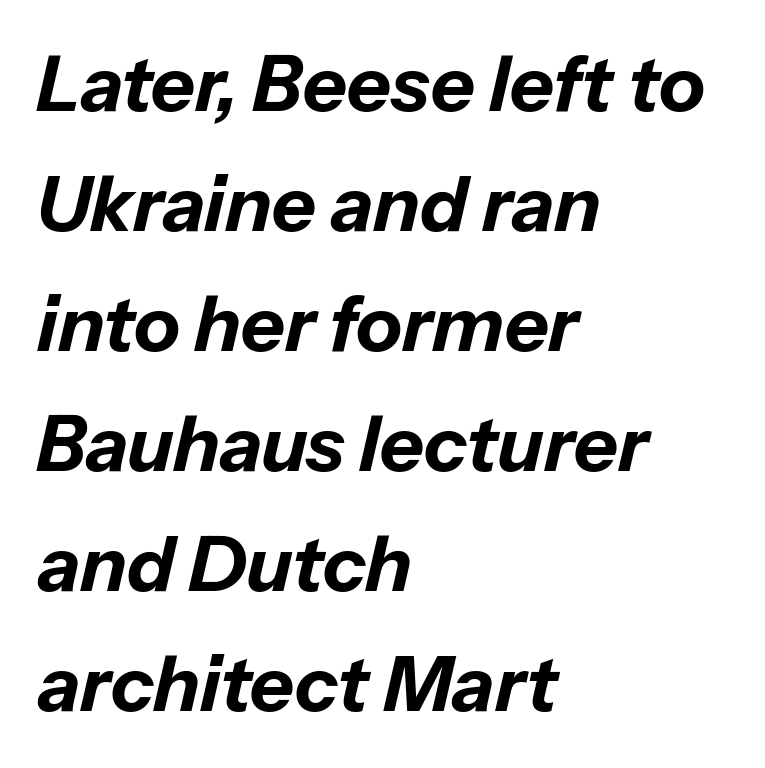
Q: Is the text bold? A: Yes.
Q: Is the text italic (slanted)? A: Yes, it leans right by about 13 degrees.
Q: Is the text underlined? A: No.
Q: How is the paragraph aligned? A: Left-aligned.
Q: Is the spacing between letters normal or unusually wide? A: Normal.
Q: Is the spacing between lines tight, normal or loose? A: Normal.
Q: Width (condensed, normal, or wide)? A: Normal.
Q: Stroke contrast? A: Low.
Q: x-height? A: Medium.
Q: Monospaced? A: No.
